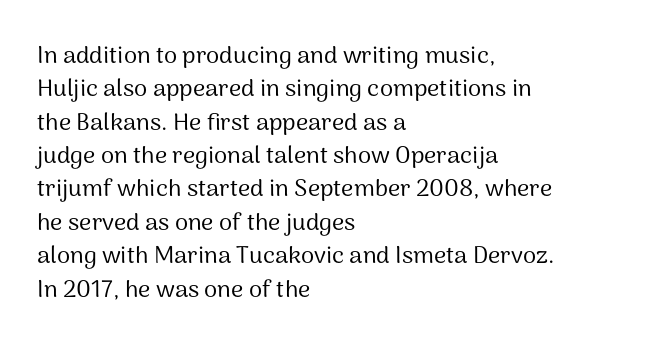
The image shows 24 px text type, upright; set left-aligned, normal line spacing (1.39x), normal letter spacing, not underlined.
